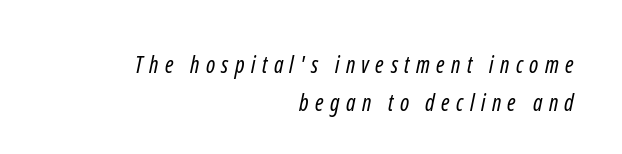
Q: Is the text bold? A: No.
Q: Is the text underlined? A: No.
Q: How is the paragraph aligned? A: Right-aligned.
Q: Is the spacing between letters normal or unusually wide? A: Unusually wide.
Q: Is the spacing between lines tight, normal or loose? A: Normal.
